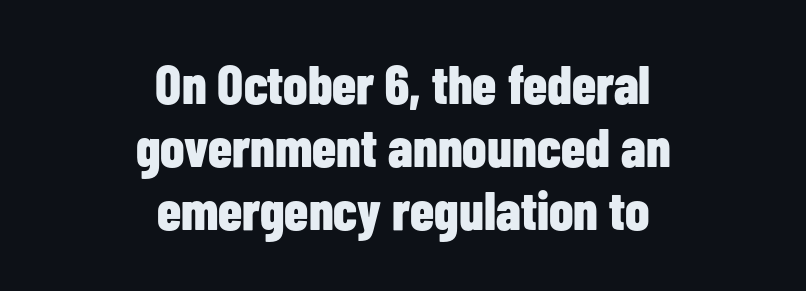
{"serif": "no", "italic": "no", "bold": "yes", "weight": "bold", "width": "condensed", "stroke_contrast": "low", "x_height": "medium", "monospaced": "no", "underline": "no", "align": "center", "line_spacing": "tight", "line_spacing_ratio": 1.15, "letter_spacing": "normal", "letter_spacing_em": 0.0, "glyph_px": 55}
